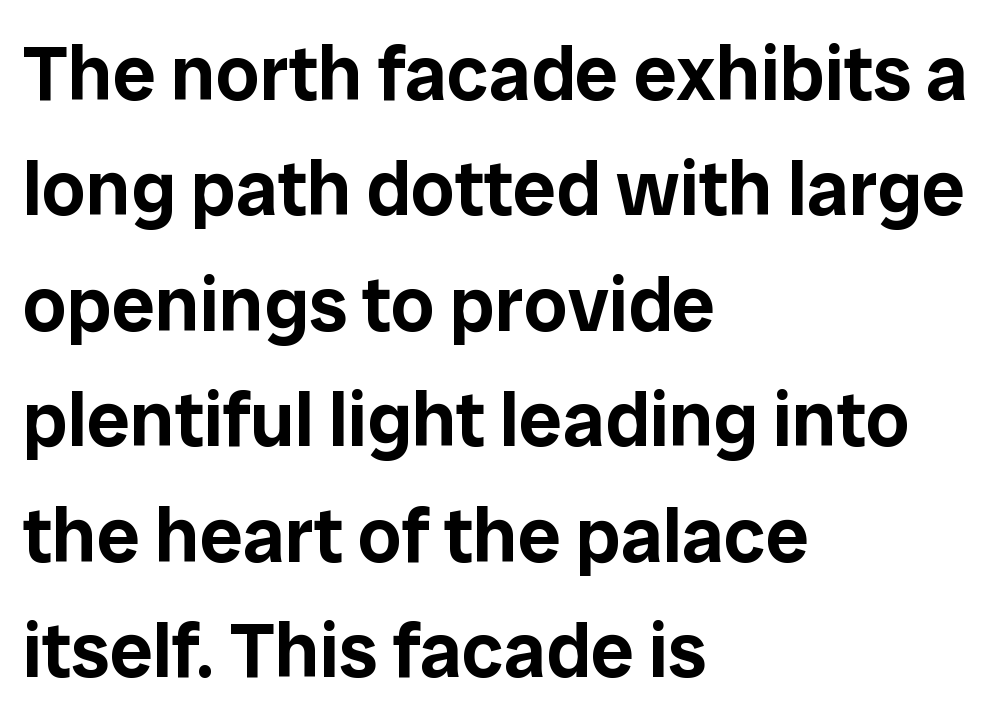
{"serif": "no", "italic": "no", "width": "normal", "stroke_contrast": "low", "x_height": "medium", "monospaced": "no", "underline": "no", "align": "left", "line_spacing": "normal", "line_spacing_ratio": 1.5, "letter_spacing": "normal", "letter_spacing_em": 0.0, "glyph_px": 77}
